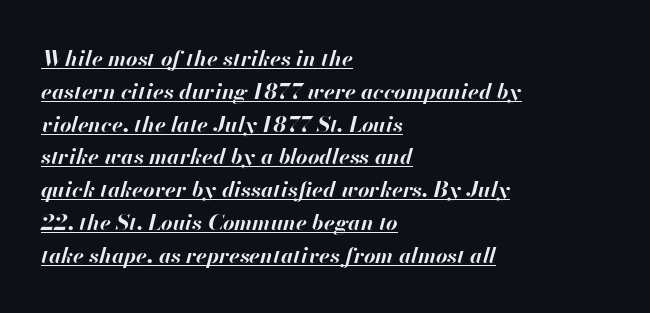
Q: Is the text bold? A: Yes.
Q: Is the text italic (slanted)? A: Yes, it leans right by about 13 degrees.
Q: Is the text underlined? A: Yes.
Q: How is the paragraph aligned? A: Left-aligned.
Q: Is the spacing between letters normal or unusually wide? A: Normal.
Q: Is the spacing between lines tight, normal or loose? A: Normal.
